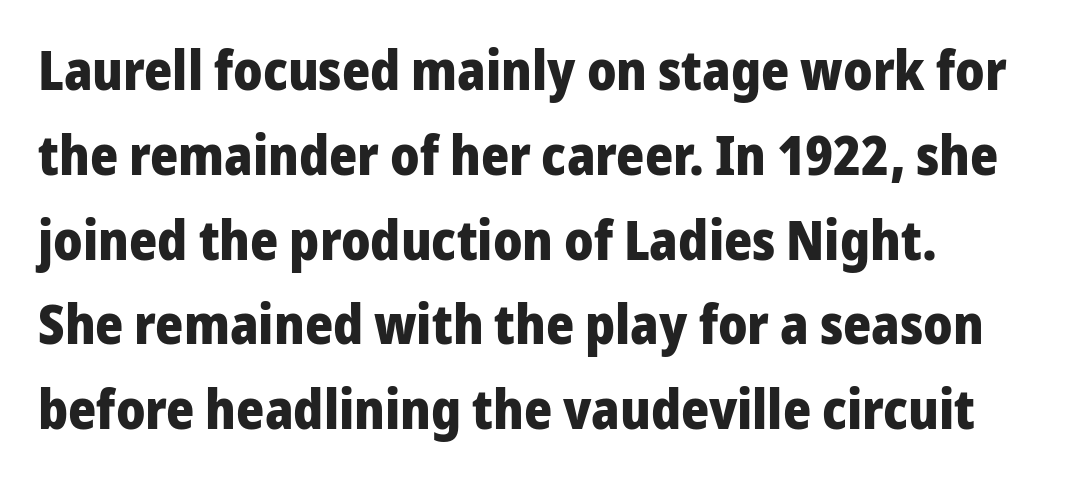
Q: Is the text bold? A: Yes.
Q: Is the text italic (slanted)? A: No, it is upright.
Q: Is the typeface a serif or a sans-serif typeface? A: Sans-serif.
Q: Is the text underlined? A: No.
Q: Is the spacing between letters normal or unusually wide? A: Normal.
Q: Is the spacing between lines tight, normal or loose? A: Normal.
Q: Width (condensed, normal, or wide)? A: Normal.
Q: Stroke contrast? A: Low.
Q: x-height? A: Medium.
Q: Monospaced? A: No.
